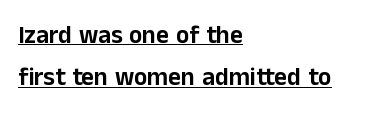
{"italic": "no", "underline": "yes", "align": "left", "line_spacing": "normal", "line_spacing_ratio": 1.7, "letter_spacing": "normal", "letter_spacing_em": 0.0, "glyph_px": 25}
